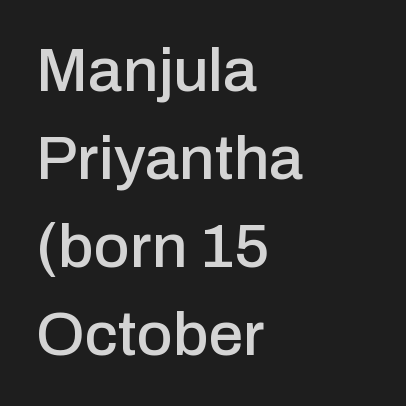
The image shows 62 px sans-serif type, upright; set left-aligned, normal line spacing (1.42x), normal letter spacing, not underlined; low stroke contrast and a medium x-height.
